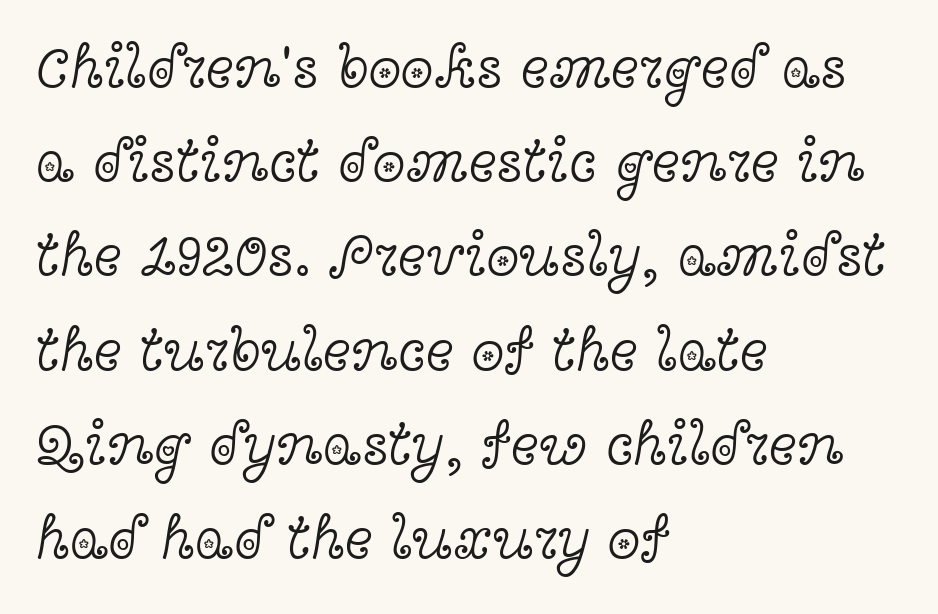
The designer went with a serif here, giving each stem small feet. Casual observation: everything's shoved over to the left. Weight: in the light-to-regular range.
